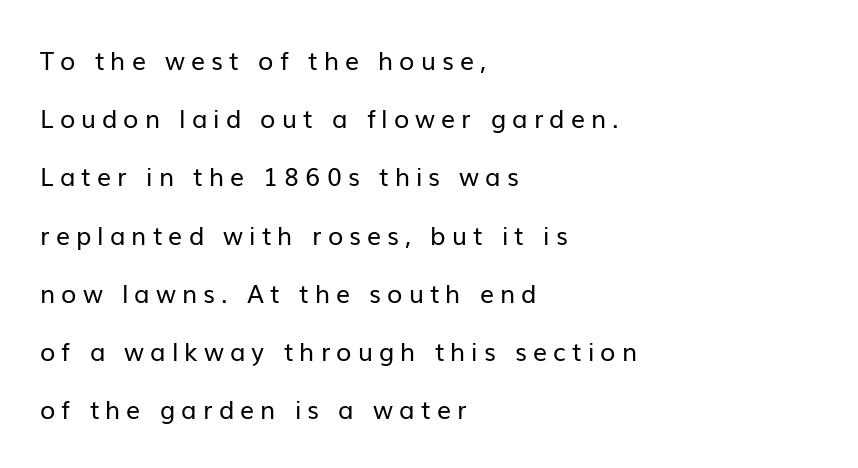
{"italic": "no", "bold": "no", "underline": "no", "align": "left", "line_spacing": "loose", "line_spacing_ratio": 2.33, "letter_spacing": "wide", "letter_spacing_em": 0.24, "glyph_px": 25}
